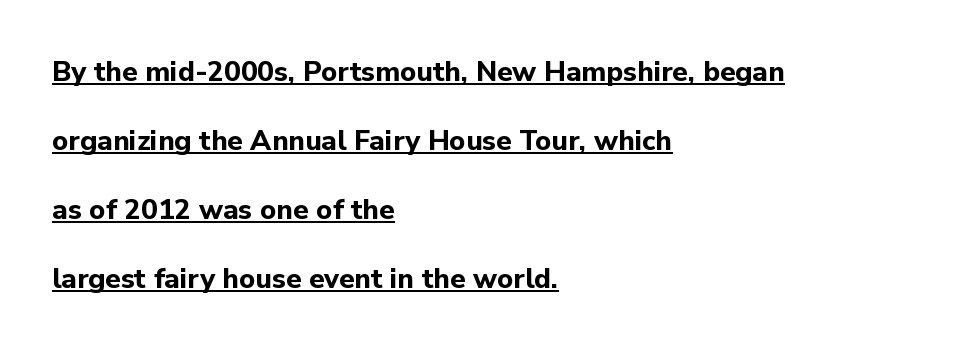
The image shows 28 px bold sans-serif type, upright; set left-aligned, loose line spacing (2.46x), normal letter spacing, underlined; low stroke contrast and a medium x-height.
